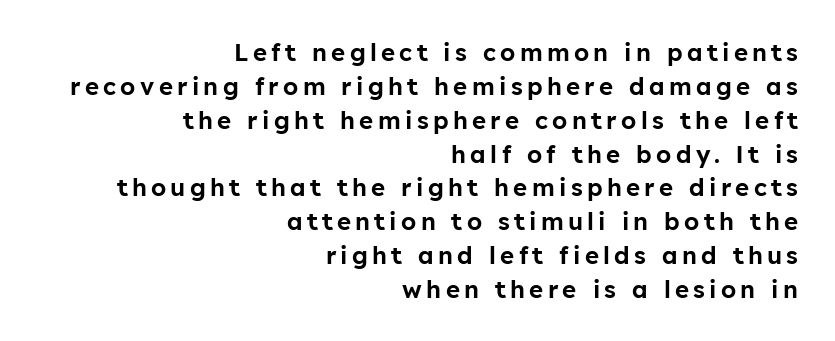
The block of text has a typical density, with ordinary space between rows. Just letters on the line, the space beneath them empty. It's the straight-up-and-down kind of type. Horizontally, the lines are justified to the trailing edge only.
